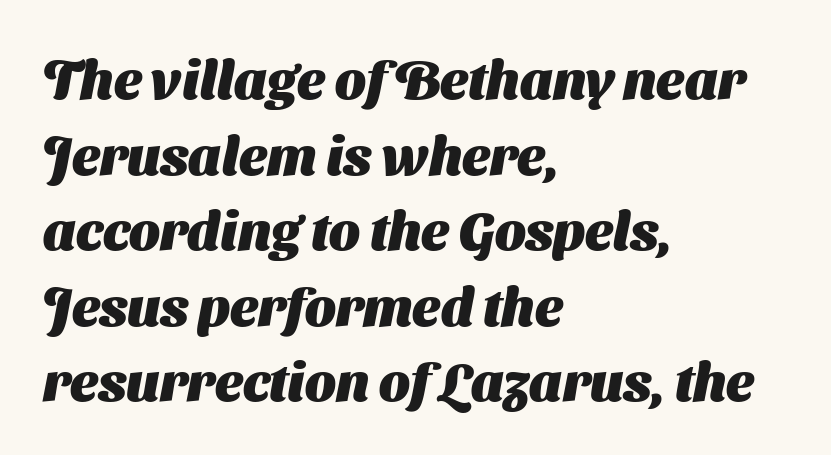
Q: Is the text bold? A: Yes.
Q: Is the typeface a serif or a sans-serif typeface? A: Sans-serif.
Q: Is the text underlined? A: No.
Q: How is the paragraph aligned? A: Left-aligned.
Q: Is the spacing between letters normal or unusually wide? A: Normal.
Q: Is the spacing between lines tight, normal or loose? A: Normal.
Q: Width (condensed, normal, or wide)? A: Normal.
Q: Stroke contrast? A: Medium.
Q: x-height? A: Medium.
Q: Monospaced? A: No.
